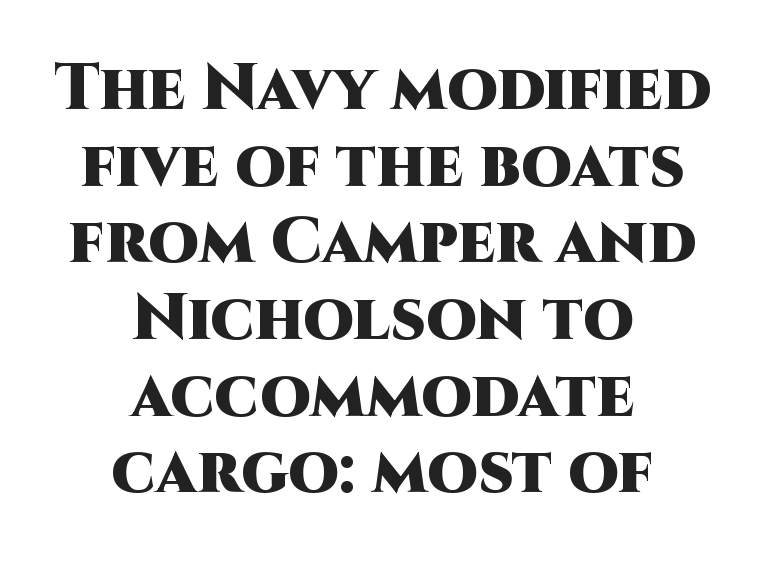
Q: Is the text bold? A: Yes.
Q: Is the text italic (slanted)? A: No, it is upright.
Q: Is the typeface a serif or a sans-serif typeface? A: Sans-serif.
Q: Is the text underlined? A: No.
Q: How is the paragraph aligned? A: Centered.
Q: Is the spacing between letters normal or unusually wide? A: Normal.
Q: Width (condensed, normal, or wide)? A: Normal.
Q: Stroke contrast? A: High.
Q: x-height? A: Large.
Q: Monospaced? A: No.
